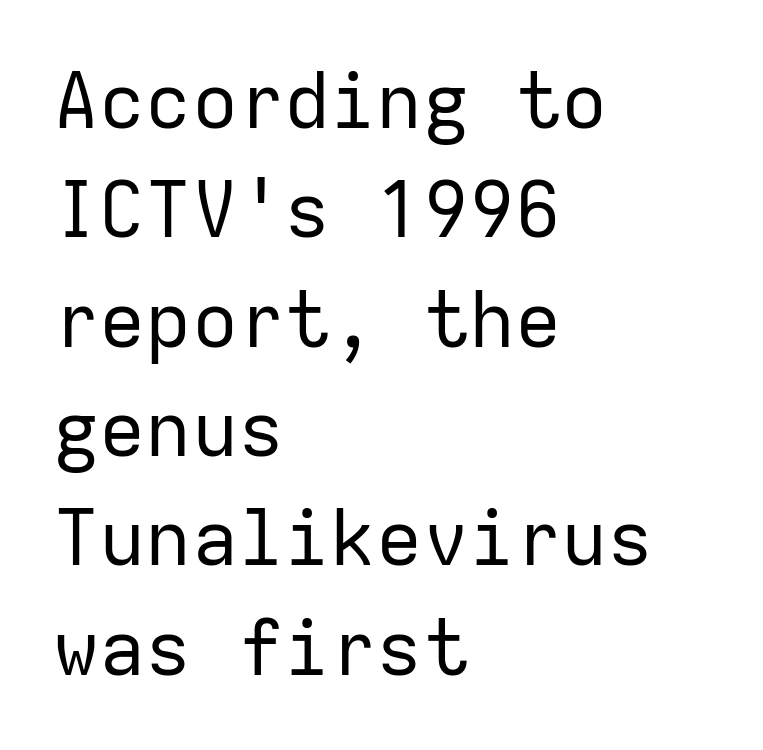
The image shows 77 px regular-weight sans-serif type, upright, monospaced; set left-aligned, normal line spacing (1.42x), normal letter spacing, not underlined; low stroke contrast and a medium x-height.
